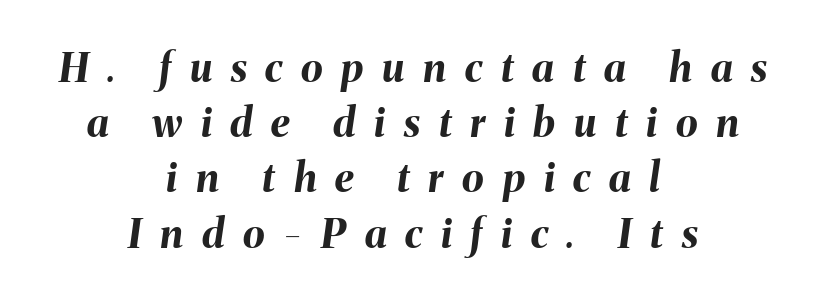
{"italic": "yes", "lean": "right", "slant_degrees": 8, "bold": "yes", "weight": "bold", "width": "normal", "stroke_contrast": "medium", "x_height": "medium", "monospaced": "no", "underline": "no", "align": "center", "line_spacing": "normal", "line_spacing_ratio": 1.38, "letter_spacing": "wide", "letter_spacing_em": 0.47, "glyph_px": 40}
